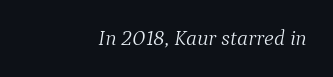
The image shows 22 px text type, italic (leaning right); set right-aligned, normal letter spacing, not underlined.
